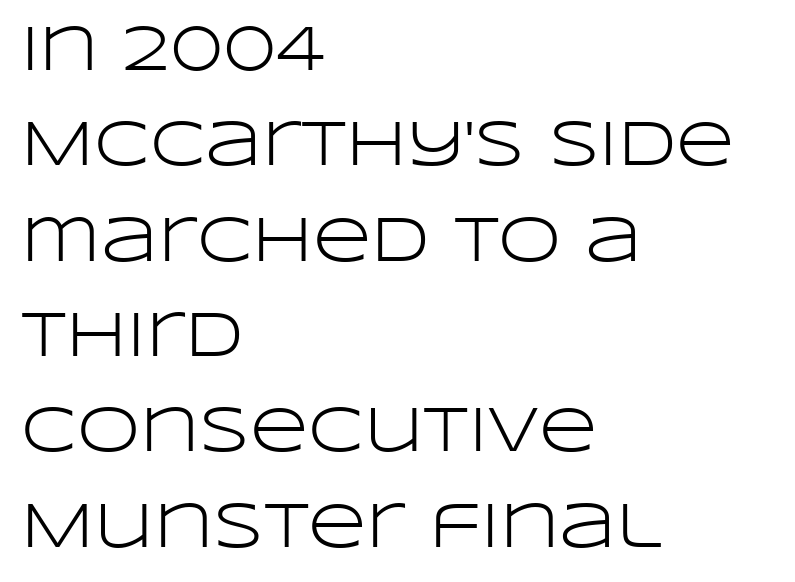
Q: Is the text bold? A: No.
Q: Is the text italic (slanted)? A: No, it is upright.
Q: Is the typeface a serif or a sans-serif typeface? A: Sans-serif.
Q: Is the text underlined? A: No.
Q: How is the paragraph aligned? A: Left-aligned.
Q: Is the spacing between letters normal or unusually wide? A: Normal.
Q: Is the spacing between lines tight, normal or loose? A: Normal.
Q: Width (condensed, normal, or wide)? A: Wide.
Q: Stroke contrast? A: Low.
Q: x-height? A: Large.
Q: Monospaced? A: No.
